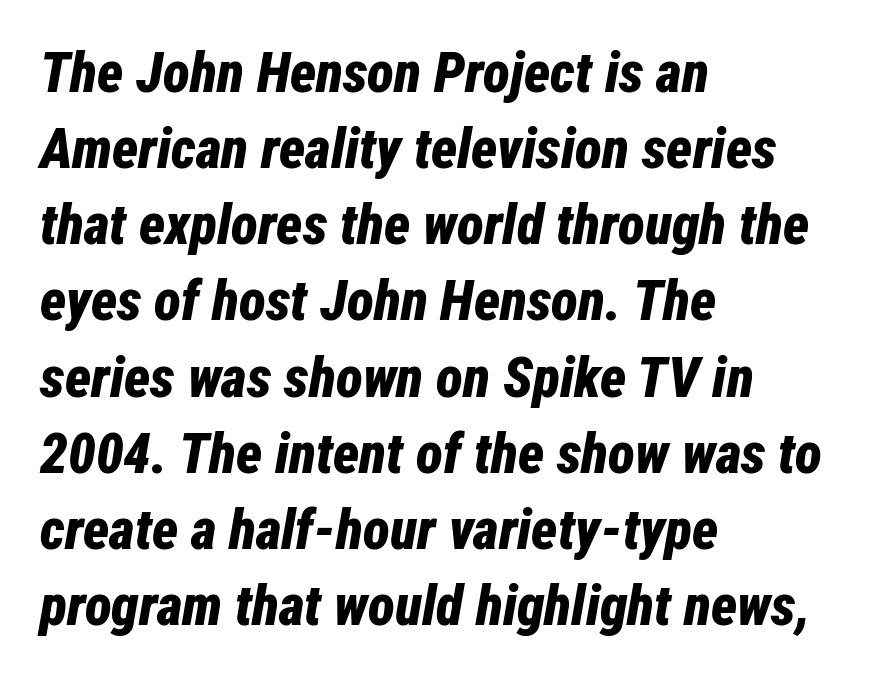
Q: Is the text bold? A: Yes.
Q: Is the text italic (slanted)? A: Yes, it leans right by about 12 degrees.
Q: Is the text underlined? A: No.
Q: How is the paragraph aligned? A: Left-aligned.
Q: Is the spacing between letters normal or unusually wide? A: Normal.
Q: Is the spacing between lines tight, normal or loose? A: Normal.
Q: Width (condensed, normal, or wide)? A: Condensed.
Q: Stroke contrast? A: Low.
Q: x-height? A: Medium.
Q: Monospaced? A: No.
